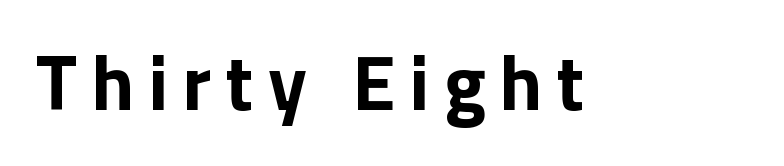
Decoration check: the copy has no underline. Is there any slant? The stems are plumb. These lines are rendered in a variable-pitch font. Bold? Absolutely — the strokes are thick and heavy. The face used here is a sans, in the tradition of grotesques and geometrics.
